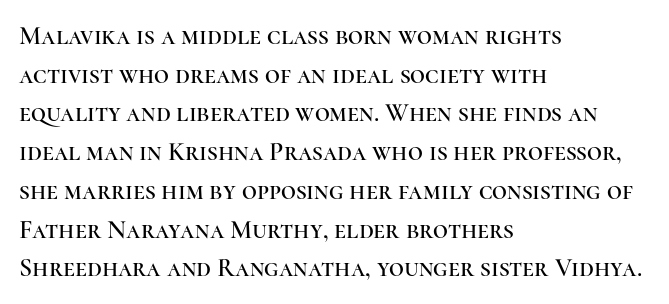
{"italic": "no", "underline": "no", "align": "left", "line_spacing": "normal", "line_spacing_ratio": 1.49, "letter_spacing": "normal", "letter_spacing_em": 0.0, "glyph_px": 26}
